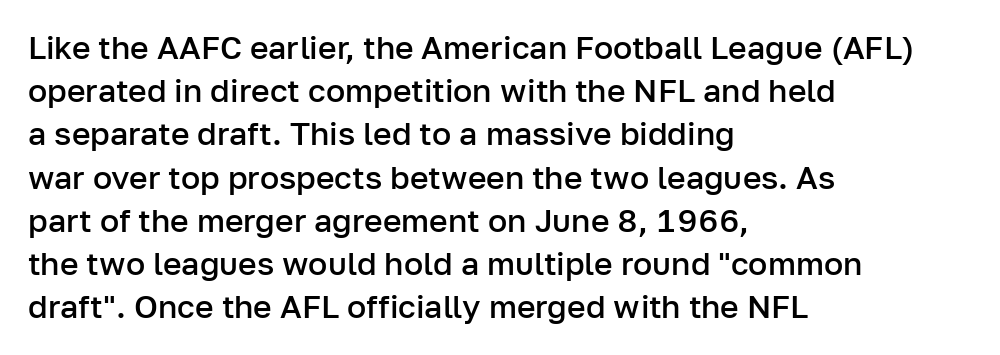
{"serif": "no", "italic": "no", "bold": "semi", "weight": "semibold", "width": "normal", "stroke_contrast": "low", "x_height": "medium", "monospaced": "no", "underline": "no", "align": "left", "line_spacing": "normal", "line_spacing_ratio": 1.35, "letter_spacing": "normal", "letter_spacing_em": 0.0, "glyph_px": 32}
